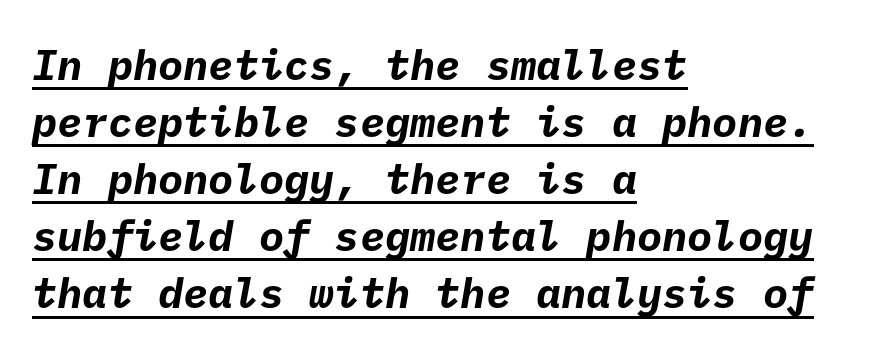
Q: Is the text bold? A: Yes.
Q: Is the typeface a serif or a sans-serif typeface? A: Sans-serif.
Q: Is the text underlined? A: Yes.
Q: How is the paragraph aligned? A: Left-aligned.
Q: Is the spacing between letters normal or unusually wide? A: Normal.
Q: Is the spacing between lines tight, normal or loose? A: Normal.
Q: Width (condensed, normal, or wide)? A: Normal.
Q: Stroke contrast? A: Low.
Q: x-height? A: Medium.
